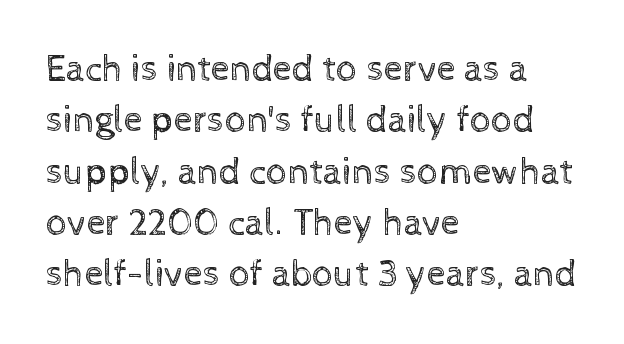
The image shows 38 px regular-weight type, upright; set left-aligned, normal line spacing (1.35x), normal letter spacing, not underlined; a medium x-height.
